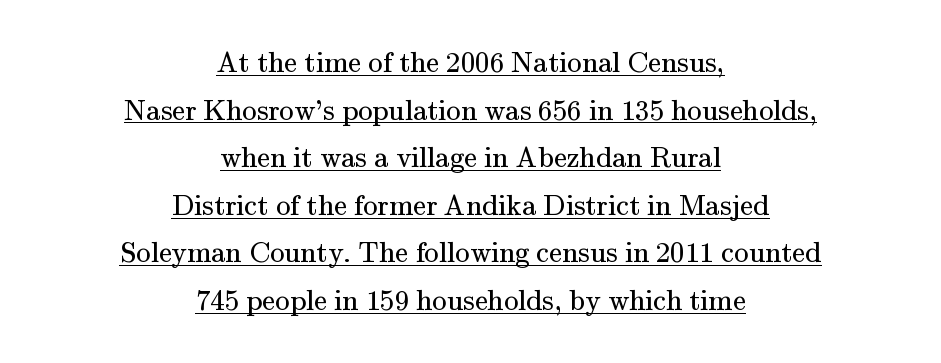
The image shows 29 px regular-weight serif type, upright; set centered, normal line spacing (1.64x), normal letter spacing, underlined; medium stroke contrast and a small x-height.
